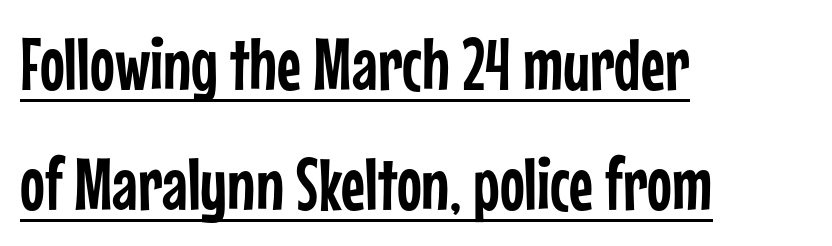
Think of a printed novel: that variable character pitch is what you see here. Quick note: not italic, upright. Check where the strokes stop: nothing finishes them off — pure sans. Vertically, the passage feels balanced, rows spaced as you'd expect. Horizontally, the lines are justified to the leading edge only. Look at the tracking — it's just the regular setting, nothing added.
